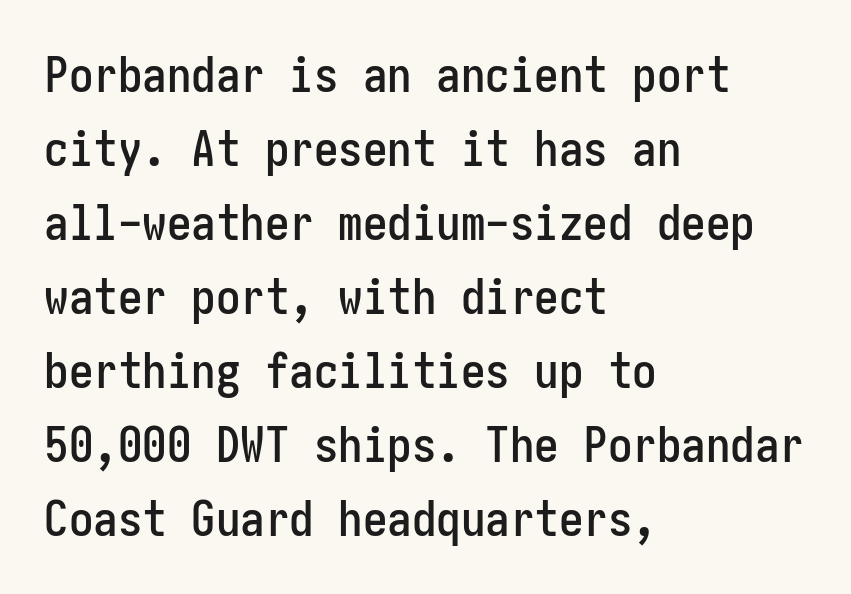
{"serif": "no", "italic": "no", "width": "condensed", "stroke_contrast": "low", "x_height": "medium", "underline": "no", "align": "left", "line_spacing": "normal", "line_spacing_ratio": 1.51, "letter_spacing": "normal", "letter_spacing_em": 0.0, "glyph_px": 49}
